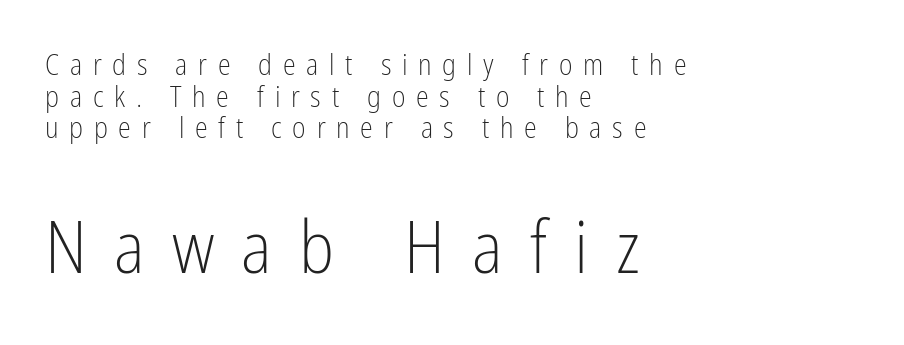
{"serif": "no", "italic": "no", "bold": "no", "weight": "light", "width": "condensed", "stroke_contrast": "low", "x_height": "medium", "monospaced": "no", "underline": "no", "align": "left", "line_spacing": "tight", "line_spacing_ratio": 1.09, "letter_spacing": "wide", "letter_spacing_em": 0.37, "larger_block": "second", "size_ratio": 2.52, "glyph_px": 73}
